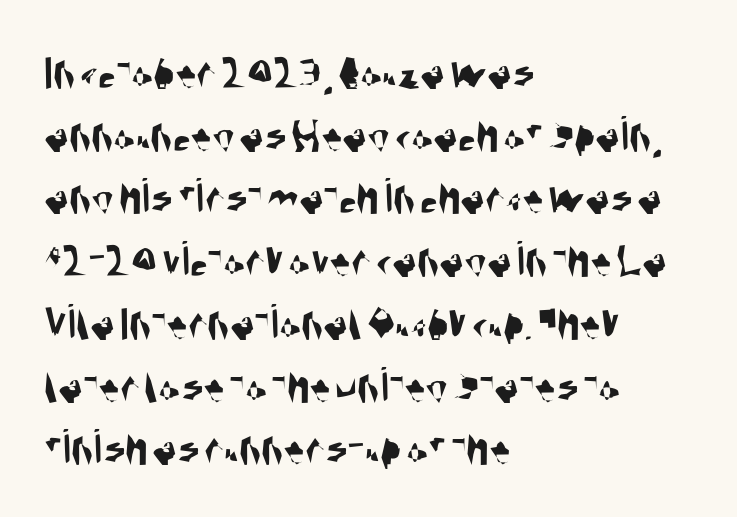
{"serif": "no", "width": "condensed", "stroke_contrast": "medium", "x_height": "large", "monospaced": "no", "underline": "no", "align": "left", "line_spacing_ratio": 1.23, "letter_spacing": "normal", "letter_spacing_em": 0.0, "glyph_px": 51}
